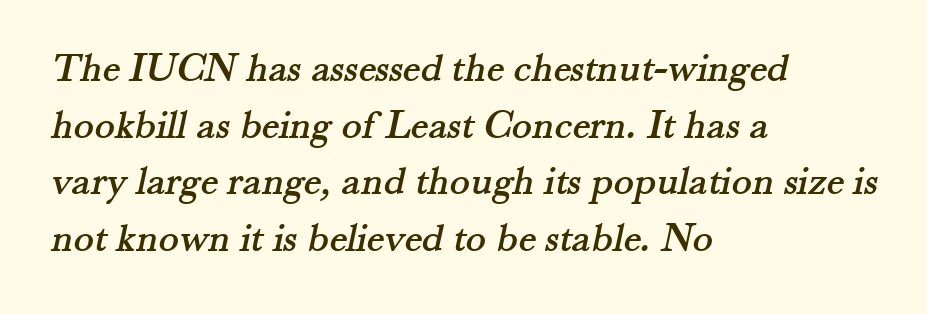
You could not count columns in this text — the font is proportionally spaced. Font category for this specimen: serif. This rendering features lettering with no underline. There is no visible air inserted between adjacent glyphs. Alignment: flush left.
